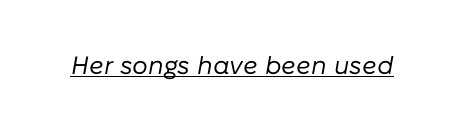
The image shows 25 px text type, italic (leaning right); set normal letter spacing, underlined.
